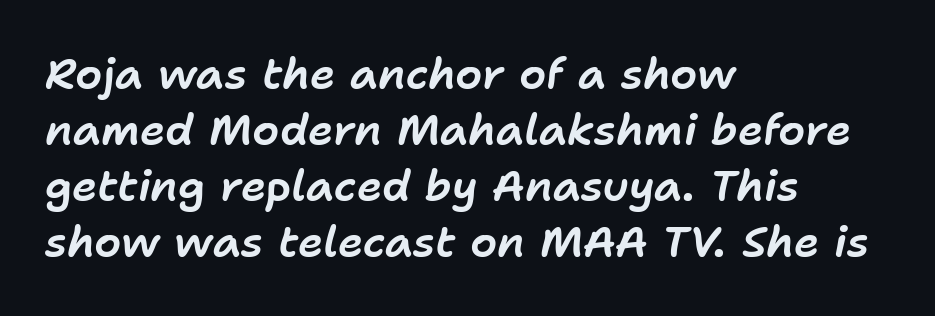
{"italic": "yes", "lean": "right", "slant_degrees": 11, "width": "normal", "stroke_contrast": "low", "x_height": "medium", "monospaced": "no", "underline": "no", "align": "left", "line_spacing": "normal", "line_spacing_ratio": 1.3, "letter_spacing": "normal", "letter_spacing_em": 0.0, "glyph_px": 43}
